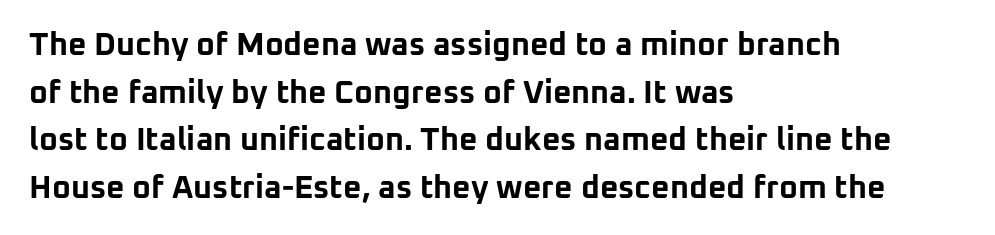
Serif or sans? Sans — the stroke terminals are bare. Visually the block forms a straight wall on the left and a jagged coastline on the right. The letterforms sit shoulder to shoulder at normal distance. Each letter keeps its own natural width here, so spacing adapts to shape. A roman cut, with each character standing at attention.
